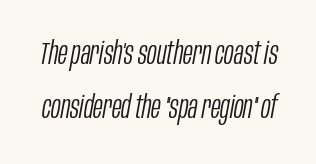
Q: Is the text bold? A: No.
Q: Is the text italic (slanted)? A: Yes, it leans right by about 10 degrees.
Q: Is the text underlined? A: No.
Q: Is the spacing between letters normal or unusually wide? A: Normal.
Q: Is the spacing between lines tight, normal or loose? A: Normal.
Q: Width (condensed, normal, or wide)? A: Condensed.
Q: Stroke contrast? A: Low.
Q: x-height? A: Large.
Q: Monospaced? A: No.
